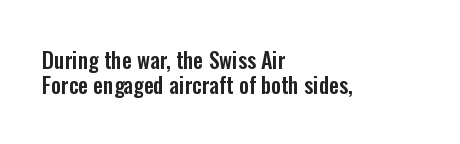
Q: Is the text italic (slanted)? A: No, it is upright.
Q: Is the text underlined? A: No.
Q: How is the paragraph aligned? A: Left-aligned.
Q: Is the spacing between letters normal or unusually wide? A: Normal.
Q: Is the spacing between lines tight, normal or loose? A: Tight.
